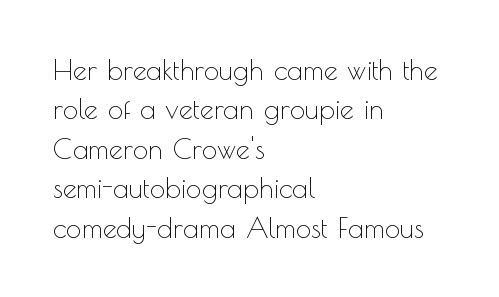
Q: Is the text bold? A: No.
Q: Is the text italic (slanted)? A: No, it is upright.
Q: Is the typeface a serif or a sans-serif typeface? A: Sans-serif.
Q: Is the text underlined? A: No.
Q: How is the paragraph aligned? A: Left-aligned.
Q: Is the spacing between letters normal or unusually wide? A: Normal.
Q: Is the spacing between lines tight, normal or loose? A: Normal.
Q: Width (condensed, normal, or wide)? A: Normal.
Q: x-height? A: Small.
Q: Monospaced? A: No.
